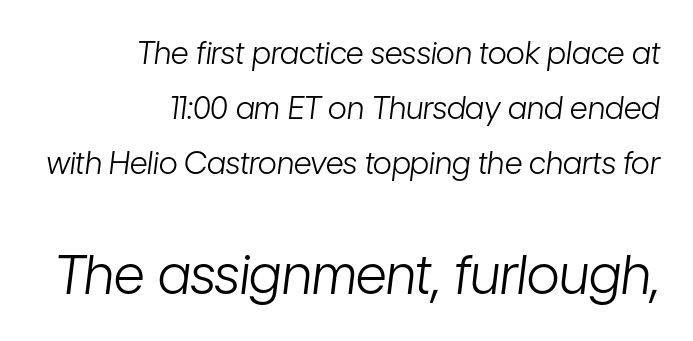
Vertical stems look standard width or narrower in stroke. There's an unmistakable incline to the writing here. Characters follow at the spacing the type designer built in. This sample has the flowing, uneven cadence of proportional lettering.
